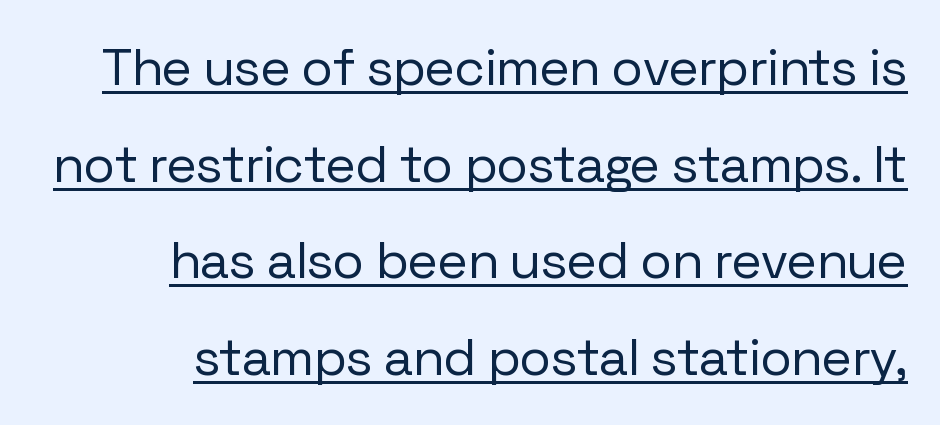
A typesetter would label this face a sans. Stroke thickness stays within the range of a standard reading face or lighter. The line texture is even and compact thanks to regular tracking. This is the regular roman posture of the typeface. Is the block centered? No — it sits flush against the right margin.
